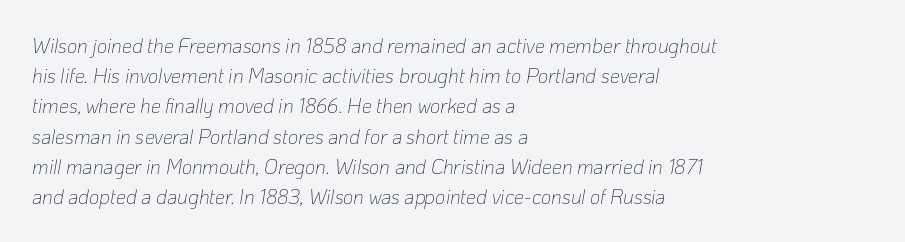
Q: Is the text bold? A: No.
Q: Is the text italic (slanted)? A: Yes, it leans right by about 10 degrees.
Q: Is the text underlined? A: No.
Q: How is the paragraph aligned? A: Left-aligned.
Q: Is the spacing between letters normal or unusually wide? A: Normal.
Q: Is the spacing between lines tight, normal or loose? A: Normal.
